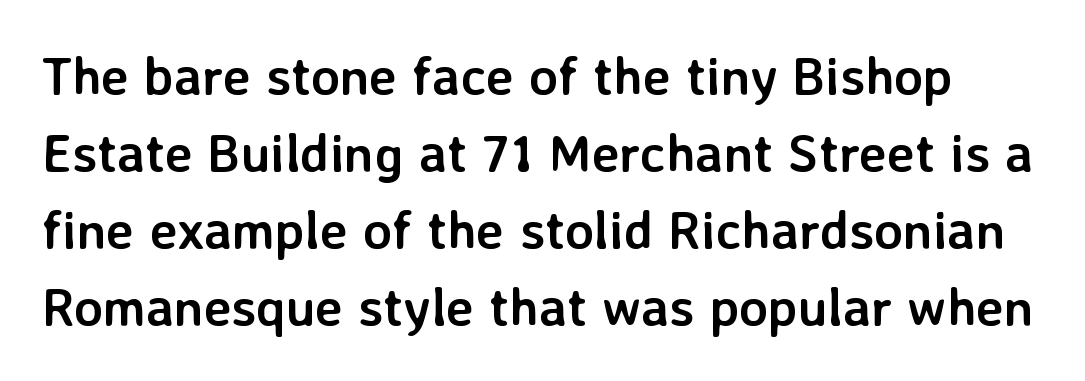
Q: Is the text bold? A: Yes.
Q: Is the text italic (slanted)? A: No, it is upright.
Q: Is the typeface a serif or a sans-serif typeface? A: Sans-serif.
Q: Is the text underlined? A: No.
Q: Is the spacing between letters normal or unusually wide? A: Normal.
Q: Is the spacing between lines tight, normal or loose? A: Normal.
Q: Width (condensed, normal, or wide)? A: Normal.
Q: Stroke contrast? A: Low.
Q: x-height? A: Medium.
Q: Monospaced? A: No.
